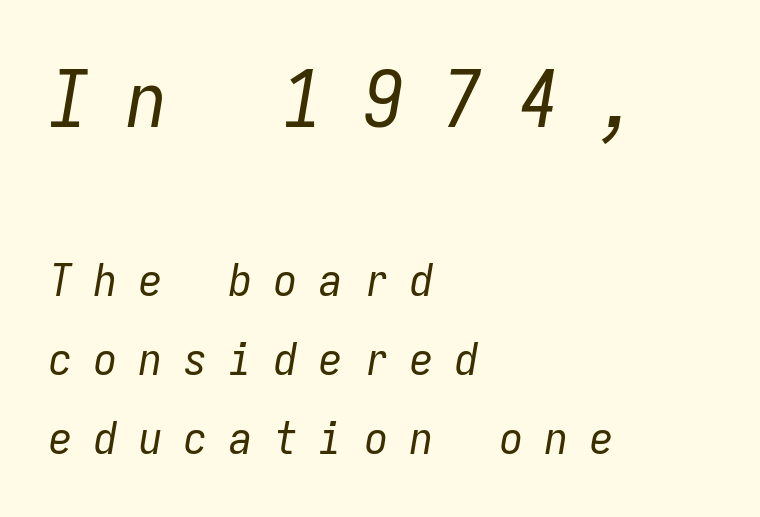
Q: Is the text bold? A: No.
Q: Is the text italic (slanted)? A: Yes, it leans right by about 9 degrees.
Q: Is the text underlined? A: No.
Q: How is the paragraph aligned? A: Left-aligned.
Q: Is the spacing between letters normal or unusually wide? A: Unusually wide.
Q: Which block of text is set in a larger size, the first (top) or the second (bottom)? A: The first (top) one.
Q: Width (condensed, normal, or wide)? A: Condensed.
Q: Stroke contrast? A: Low.
Q: x-height? A: Medium.
Q: Monospaced? A: Yes.
